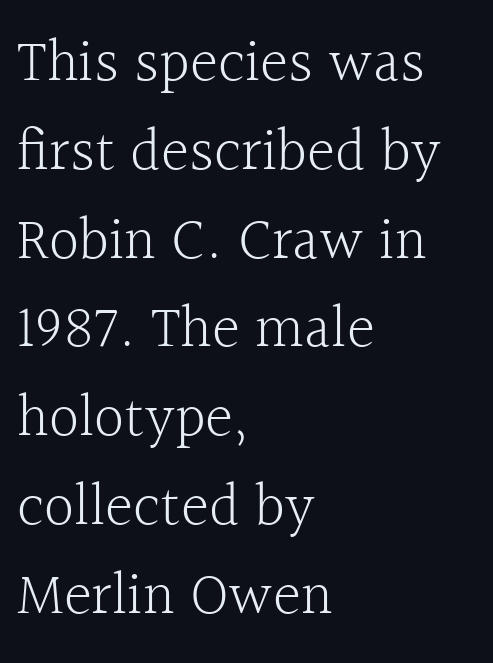
The image shows 60 px light serif type, upright; set left-aligned, normal line spacing (1.48x), normal letter spacing, not underlined; a medium x-height.
